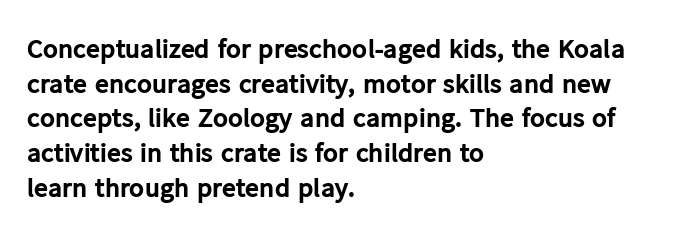
{"serif": "no", "italic": "no", "bold": "yes", "weight": "bold", "width": "normal", "stroke_contrast": "low", "x_height": "medium", "monospaced": "no", "underline": "no", "align": "left", "line_spacing_ratio": 1.24, "letter_spacing": "normal", "letter_spacing_em": 0.0, "glyph_px": 28}
